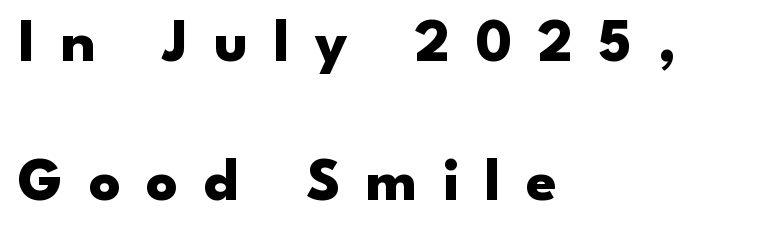
{"serif": "no", "italic": "no", "bold": "yes", "weight": "heavy", "width": "wide", "stroke_contrast": "low", "x_height": "small", "monospaced": "no", "underline": "no", "align": "left", "line_spacing": "loose", "line_spacing_ratio": 2.28, "letter_spacing": "wide", "letter_spacing_em": 0.42, "glyph_px": 61}
